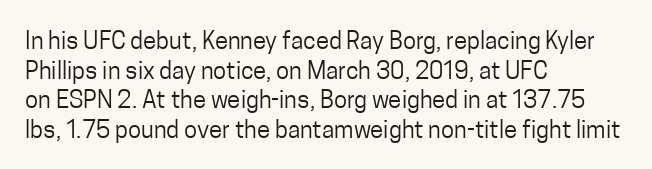
{"italic": "no", "bold": "no", "underline": "no", "align": "left", "line_spacing_ratio": 1.23, "letter_spacing": "normal", "letter_spacing_em": 0.0, "glyph_px": 24}
